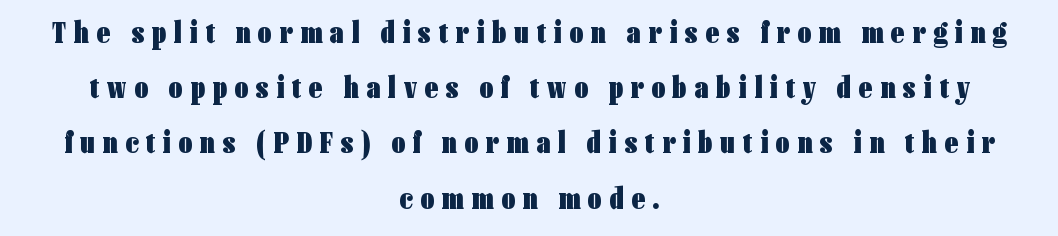
Q: Is the text bold? A: Yes.
Q: Is the text italic (slanted)? A: No, it is upright.
Q: Is the typeface a serif or a sans-serif typeface? A: Sans-serif.
Q: Is the text underlined? A: No.
Q: How is the paragraph aligned? A: Centered.
Q: Is the spacing between letters normal or unusually wide? A: Unusually wide.
Q: Width (condensed, normal, or wide)? A: Condensed.
Q: Stroke contrast? A: Low.
Q: x-height? A: Medium.
Q: Monospaced? A: No.
